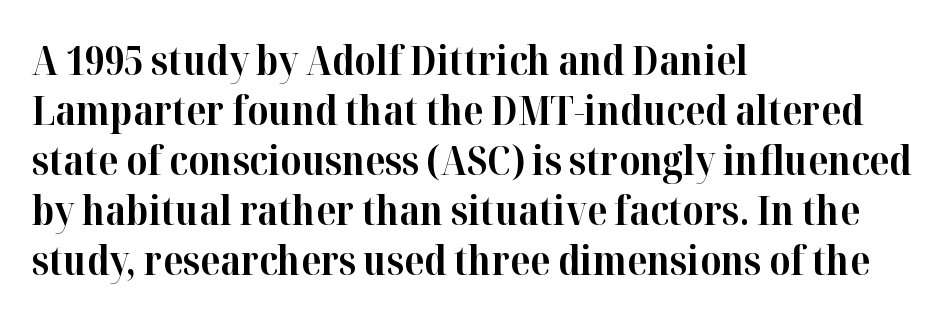
{"serif": "yes", "italic": "no", "bold": "yes", "weight": "bold", "width": "normal", "stroke_contrast": "high", "x_height": "medium", "monospaced": "no", "underline": "no", "align": "left", "line_spacing": "normal", "line_spacing_ratio": 1.25, "letter_spacing": "normal", "letter_spacing_em": 0.0, "glyph_px": 40}
